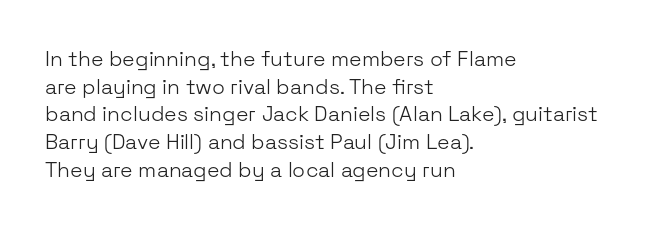
Every stem runs plumb, perpendicular to the baseline. Leftover space on each line is placed entirely after the last word. Check the space under the baseline: it is left empty. This reads as an unemphasized weight, regular at the heaviest. Caption: standard tracking, unaltered.
